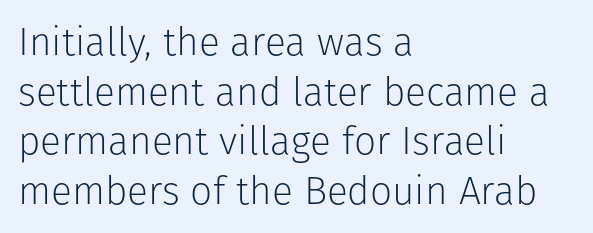
Typeset ragged right — the left edge is the straight one. Each row of text sits above clean, open space. The weight tops out at a normal text grade. Nobody touched the tracking dial on this one. This sample keeps an unexceptional amount of space between lines.
